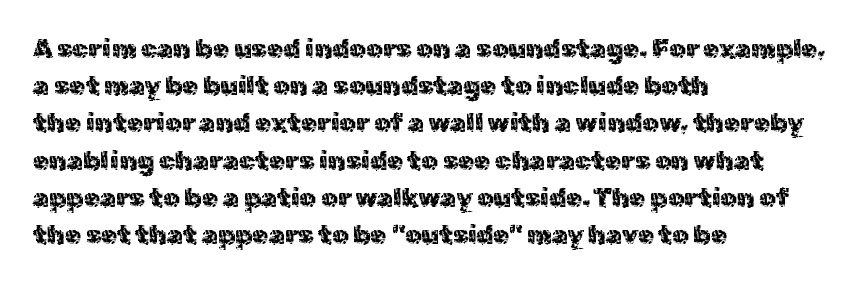
{"italic": "no", "bold": "no", "underline": "no", "align": "left", "line_spacing": "normal", "line_spacing_ratio": 1.43, "letter_spacing": "normal", "letter_spacing_em": 0.0, "glyph_px": 26}
